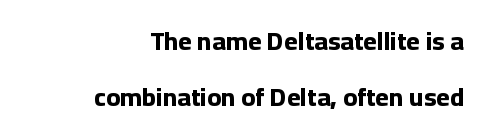
The image shows 26 px bold type, upright; set right-aligned, loose line spacing (2.17x), normal letter spacing, not underlined.
